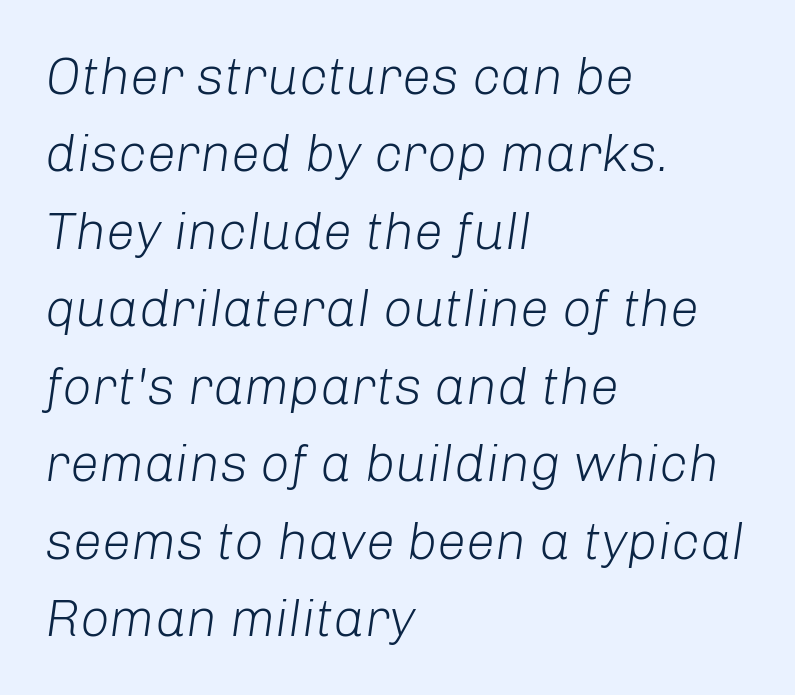
Line starts are locked; line ends wander. No word sits above an underline. Think of a printed novel: that variable character pitch is what you see here. This is not heavy type; no bold has been used. No extra tracking has been applied to these lines.
